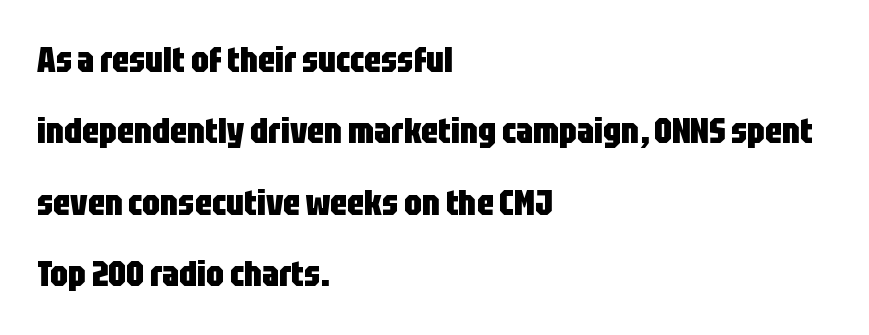
{"serif": "no", "italic": "no", "bold": "yes", "weight": "heavy", "width": "condensed", "stroke_contrast": "low", "x_height": "large", "monospaced": "no", "underline": "no", "align": "left", "line_spacing": "loose", "line_spacing_ratio": 2.04, "letter_spacing": "normal", "letter_spacing_em": 0.0, "glyph_px": 35}
